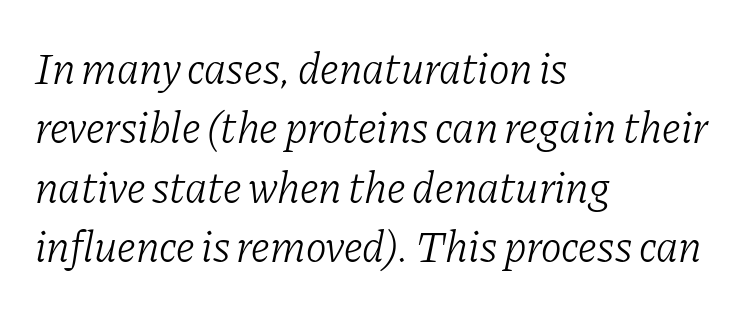
The image shows 44 px light serif type, italic (leaning right); set left-aligned, normal line spacing (1.35x), normal letter spacing, not underlined; low stroke contrast and a medium x-height.
